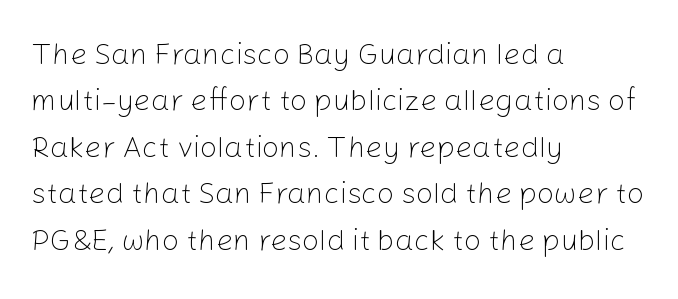
The image shows 30 px light sans-serif type, upright; set left-aligned, normal line spacing (1.55x), normal letter spacing, not underlined; low stroke contrast and a medium x-height.
